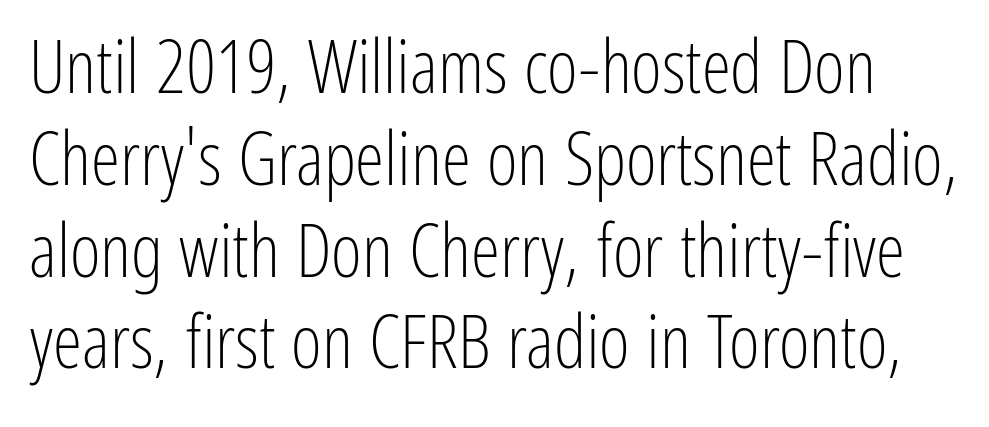
This sample uses an upright cut, with every glyph sitting square on the baseline. Decoration check: the copy has no underline. Each word holds together tightly as a unit, with standard inter-letter gaps. The rendering shows plain stroke endings on the letterforms — a sans-serif design. The passage shown is typed in a proportional face where columns would drift. Compared with a typical body face, this is equally light or lighter still.
